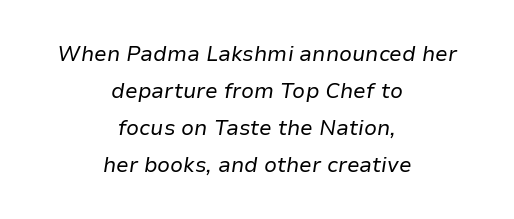
{"italic": "yes", "lean": "right", "slant_degrees": 9, "bold": "no", "underline": "no", "align": "center", "line_spacing_ratio": 1.76, "letter_spacing": "normal", "letter_spacing_em": 0.0, "glyph_px": 21}
